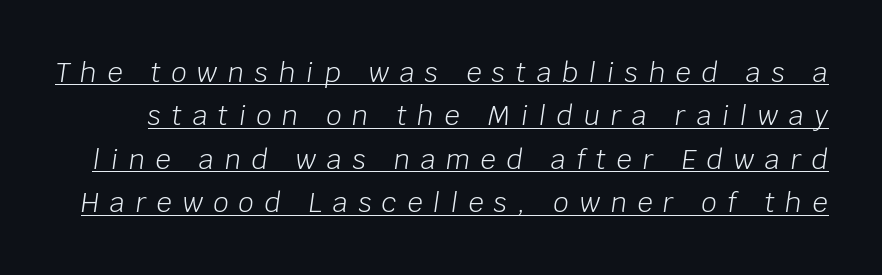
The image shows 27 px text type, italic (leaning right); set normal line spacing (1.61x), unusually wide letter spacing (+0.39 em), underlined.
